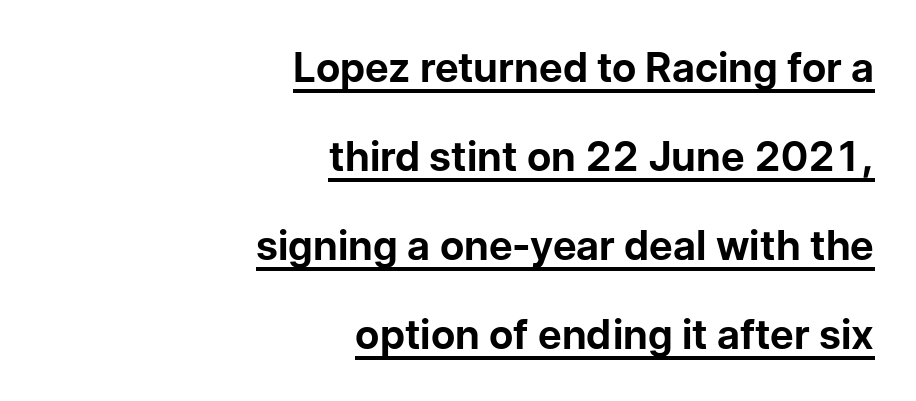
The image shows 41 px bold sans-serif type, upright; set right-aligned, loose line spacing (2.17x), normal letter spacing, underlined; low stroke contrast and a medium x-height.
